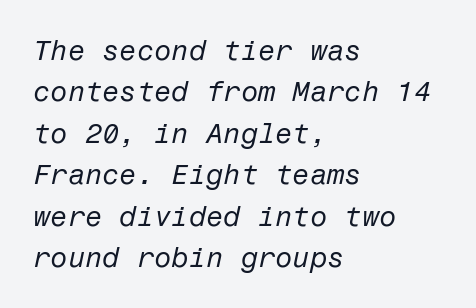
The compositor pushed each line to the left boundary. Rows of type keep a routine distance in the vertical direction. Rule under the text: the space is simply empty. What stands out about the letter spacing? Nothing — it is the standard amount.
